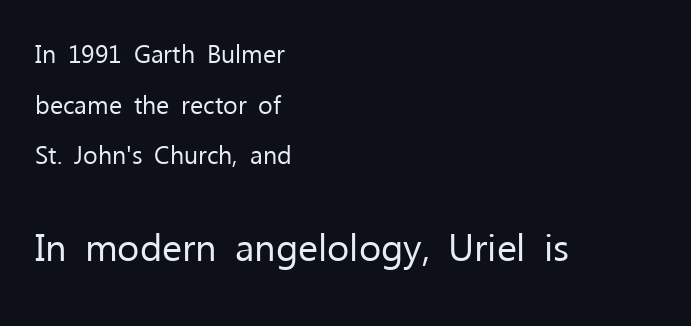
{"serif": "no", "italic": "no", "bold": "no", "weight": "regular", "width": "normal", "stroke_contrast": "low", "x_height": "medium", "monospaced": "no", "underline": "no", "align": "left", "line_spacing": "loose", "line_spacing_ratio": 2.03, "letter_spacing": "normal", "letter_spacing_em": 0.0, "larger_block": "second", "size_ratio": 1.52, "glyph_px": 38}
